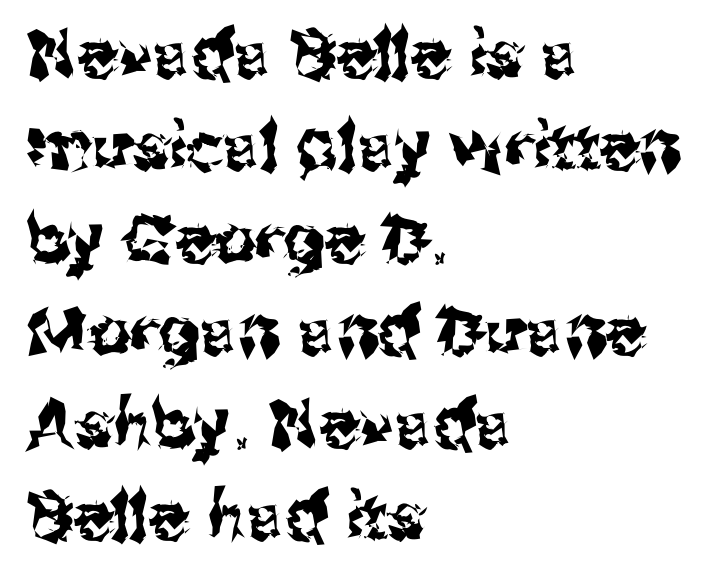
{"serif": "no", "italic": "no", "width": "normal", "stroke_contrast": "medium", "x_height": "medium", "monospaced": "no", "underline": "no", "align": "left", "line_spacing": "normal", "line_spacing_ratio": 1.4, "letter_spacing": "normal", "letter_spacing_em": 0.0, "glyph_px": 66}
